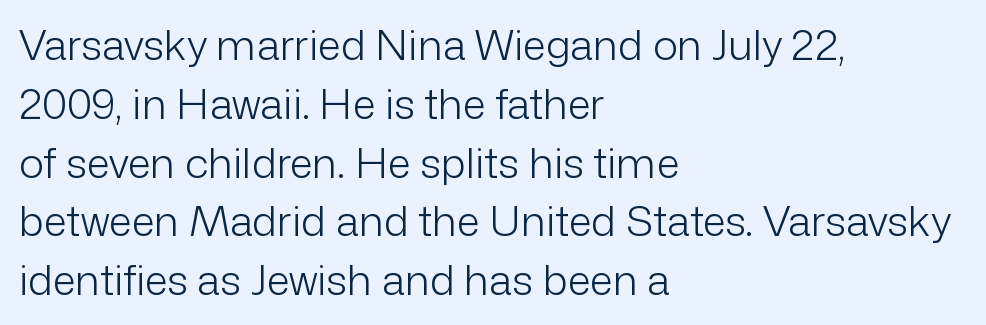
{"serif": "no", "italic": "no", "bold": "no", "weight": "light", "width": "normal", "stroke_contrast": "low", "x_height": "medium", "monospaced": "no", "underline": "no", "align": "left", "line_spacing": "normal", "line_spacing_ratio": 1.4, "letter_spacing": "normal", "letter_spacing_em": 0.0, "glyph_px": 42}
